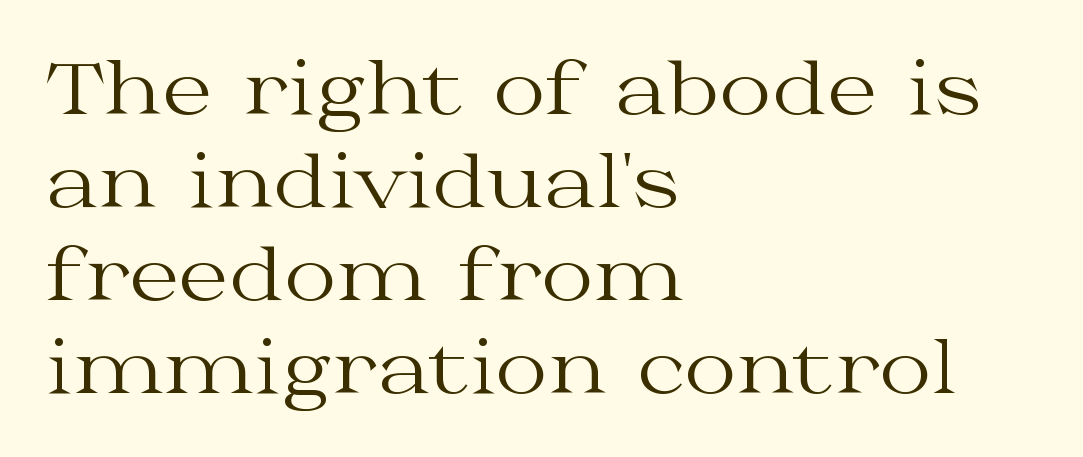
The image shows 72 px regular-weight, wide serif type, upright; set left-aligned, normal line spacing (1.29x), normal letter spacing, not underlined; medium stroke contrast and a medium x-height.
